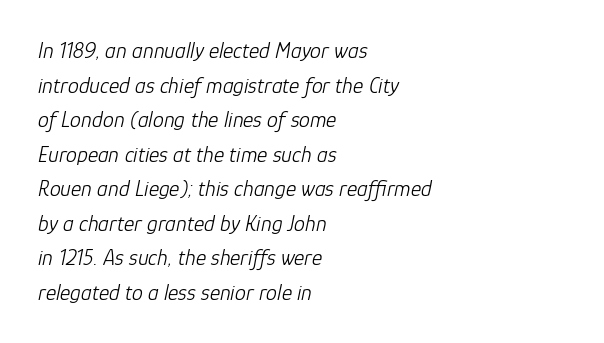
Q: Is the text bold? A: No.
Q: Is the text italic (slanted)? A: Yes, it leans right by about 12 degrees.
Q: Is the text underlined? A: No.
Q: How is the paragraph aligned? A: Left-aligned.
Q: Is the spacing between letters normal or unusually wide? A: Normal.
Q: Is the spacing between lines tight, normal or loose? A: Normal.
